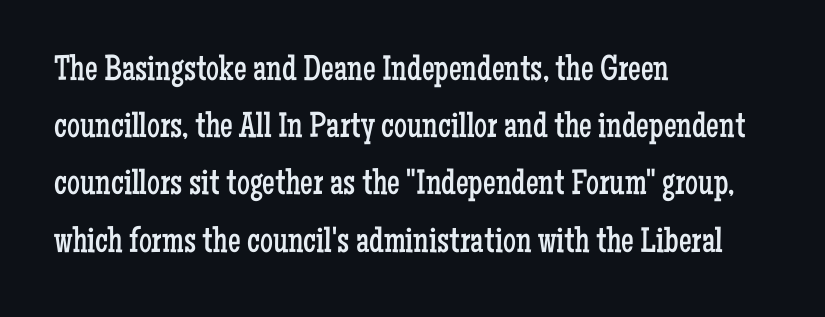
The image shows 36 px regular-weight, condensed serif type, upright; set left-aligned, normal line spacing (1.59x), normal letter spacing, not underlined; low stroke contrast and a medium x-height.
